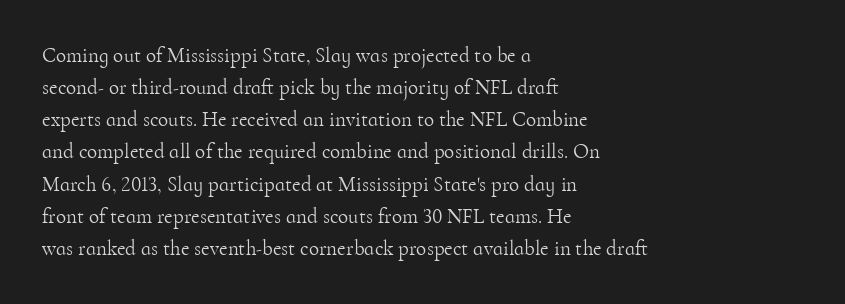
{"italic": "no", "bold": "no", "underline": "no", "align": "left", "line_spacing": "normal", "line_spacing_ratio": 1.53, "letter_spacing": "normal", "letter_spacing_em": 0.0, "glyph_px": 21}
